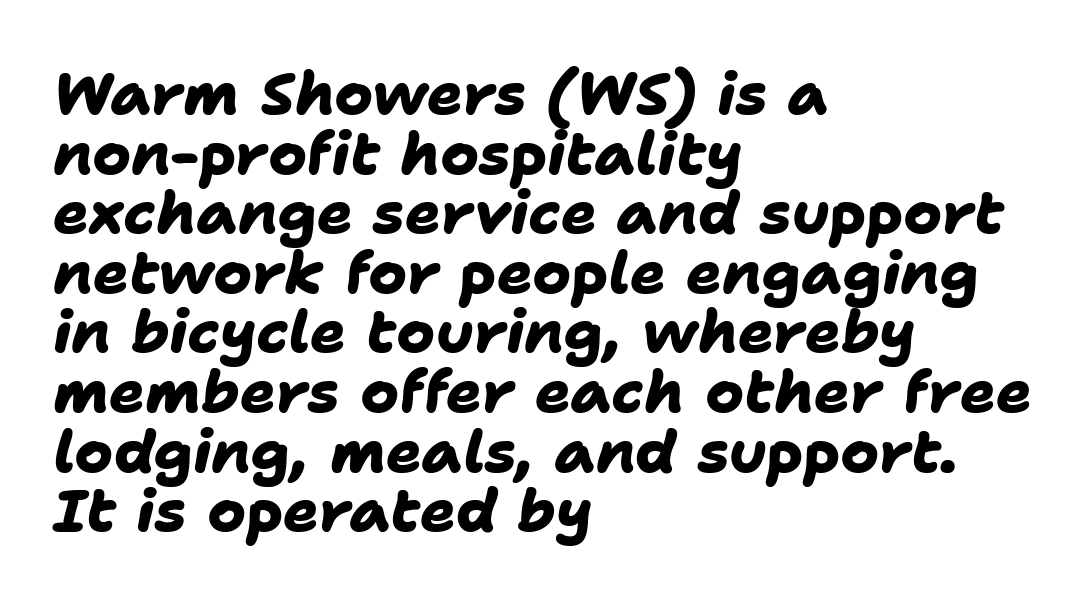
Q: Is the text bold? A: Yes.
Q: Is the typeface a serif or a sans-serif typeface? A: Sans-serif.
Q: Is the text underlined? A: No.
Q: How is the paragraph aligned? A: Left-aligned.
Q: Is the spacing between letters normal or unusually wide? A: Normal.
Q: Is the spacing between lines tight, normal or loose? A: Tight.
Q: Width (condensed, normal, or wide)? A: Normal.
Q: Stroke contrast? A: Low.
Q: x-height? A: Medium.
Q: Monospaced? A: No.
